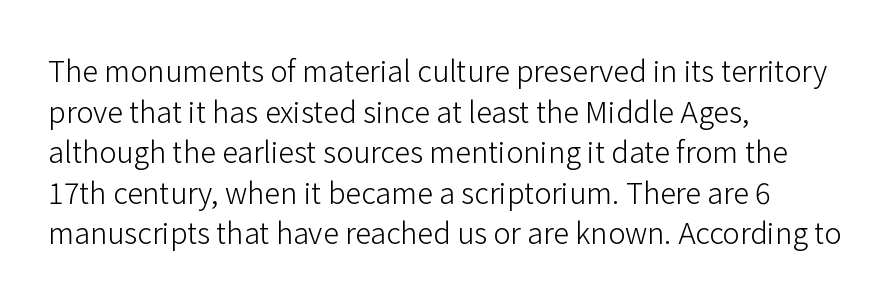
Q: Is the text bold? A: No.
Q: Is the text italic (slanted)? A: No, it is upright.
Q: Is the typeface a serif or a sans-serif typeface? A: Sans-serif.
Q: Is the text underlined? A: No.
Q: How is the paragraph aligned? A: Left-aligned.
Q: Is the spacing between letters normal or unusually wide? A: Normal.
Q: Is the spacing between lines tight, normal or loose? A: Normal.
Q: Width (condensed, normal, or wide)? A: Normal.
Q: Stroke contrast? A: Low.
Q: x-height? A: Medium.
Q: Monospaced? A: No.
